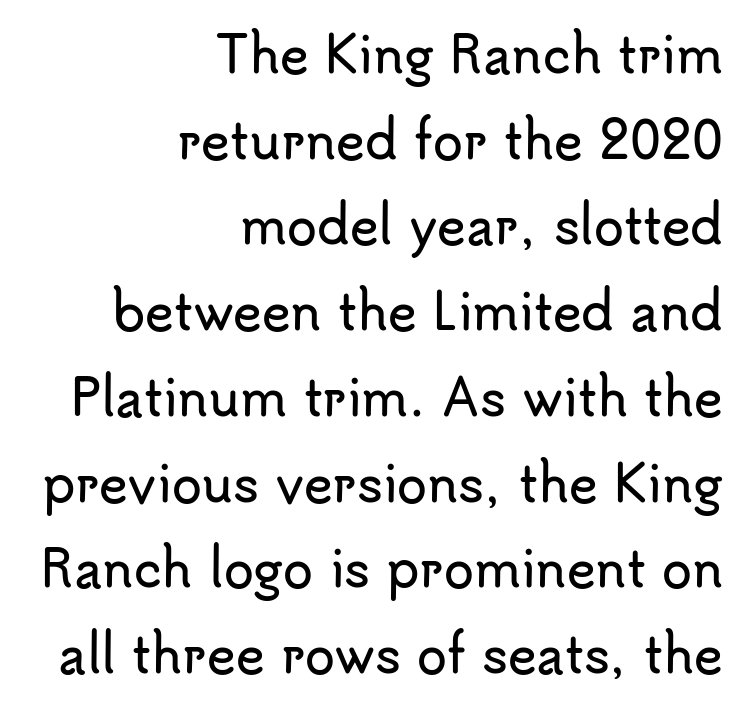
The font family rendered here belongs to the sans-serif group. Horizontal alignment here is rightward, an uncommon choice for prose. Spacing verdict: proportional, widths tailored to each character. Short note: letters normally spaced. It's the straight-up-and-down kind of type.
